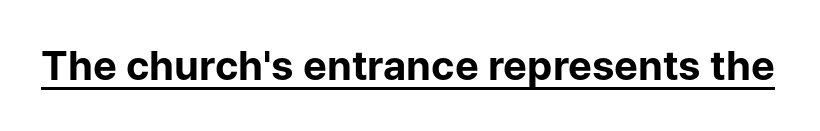
Q: Is the text bold? A: Yes.
Q: Is the text italic (slanted)? A: No, it is upright.
Q: Is the typeface a serif or a sans-serif typeface? A: Sans-serif.
Q: Is the text underlined? A: Yes.
Q: Is the spacing between letters normal or unusually wide? A: Normal.
Q: Width (condensed, normal, or wide)? A: Normal.
Q: Stroke contrast? A: Low.
Q: x-height? A: Medium.
Q: Monospaced? A: No.
